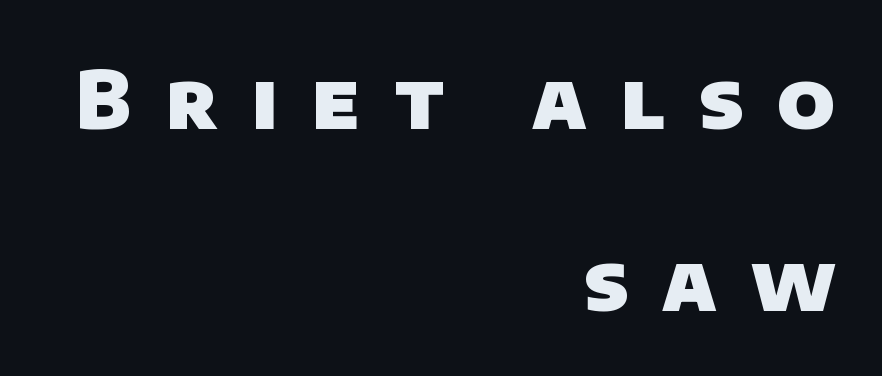
Q: Is the text bold? A: Yes.
Q: Is the typeface a serif or a sans-serif typeface? A: Sans-serif.
Q: Is the text underlined? A: No.
Q: How is the paragraph aligned? A: Right-aligned.
Q: Is the spacing between letters normal or unusually wide? A: Unusually wide.
Q: Is the spacing between lines tight, normal or loose? A: Loose.
Q: Width (condensed, normal, or wide)? A: Normal.
Q: Stroke contrast? A: Low.
Q: x-height? A: Large.
Q: Monospaced? A: No.
